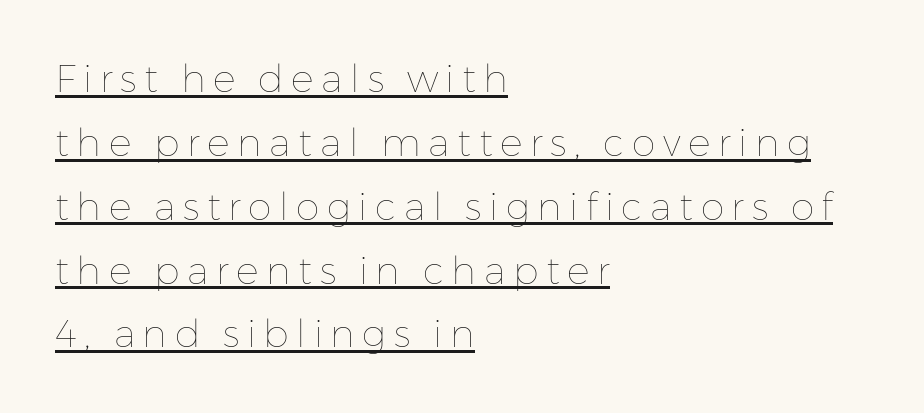
A student would call this left alignment; a typographer would say flush left, rag right. Do the characters align in a grid? No, the font is proportional. When letters stand straight like this, we call the style roman or upright. The passage shown stacks its lines at a standard gap.
